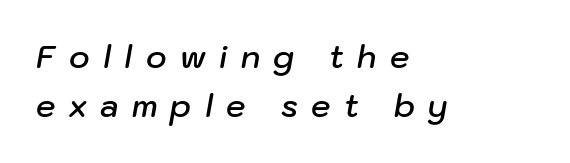
{"italic": "yes", "lean": "right", "slant_degrees": 10, "bold": "semi", "weight": "semibold", "width": "normal", "stroke_contrast": "low", "x_height": "medium", "monospaced": "no", "underline": "no", "align": "left", "line_spacing": "normal", "line_spacing_ratio": 1.59, "letter_spacing": "wide", "letter_spacing_em": 0.43, "glyph_px": 31}
